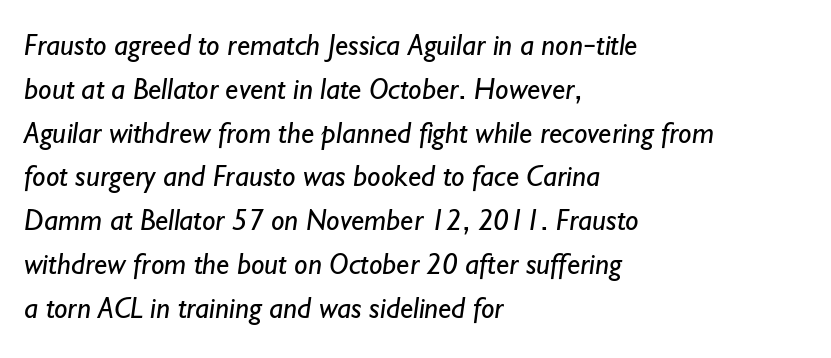
The image shows 30 px regular-weight sans-serif type; set left-aligned, normal line spacing (1.46x), normal letter spacing, not underlined; low stroke contrast and a small x-height.
